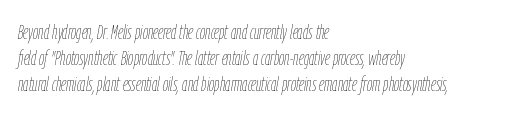
Q: Is the text bold? A: No.
Q: Is the text italic (slanted)? A: Yes, it leans right by about 9 degrees.
Q: Is the text underlined? A: No.
Q: How is the paragraph aligned? A: Left-aligned.
Q: Is the spacing between letters normal or unusually wide? A: Normal.
